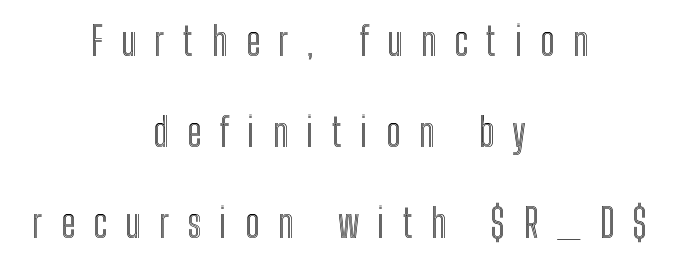
{"italic": "no", "width": "condensed", "x_height": "medium", "monospaced": "no", "underline": "no", "align": "center", "line_spacing": "loose", "line_spacing_ratio": 2.33, "letter_spacing": "wide", "letter_spacing_em": 0.47, "glyph_px": 39}
